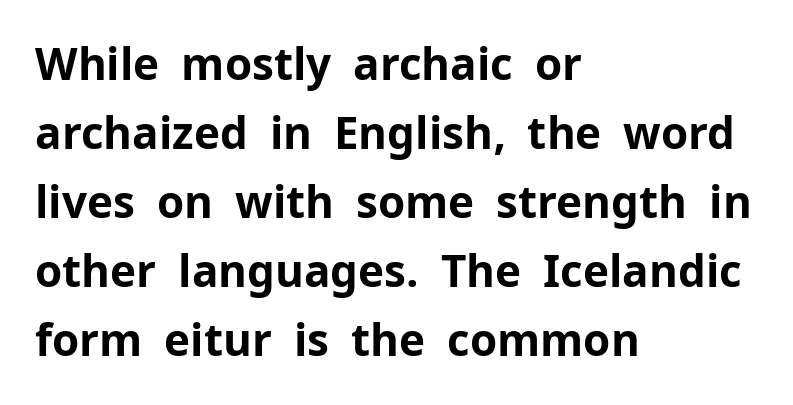
Is there much room between lines? A standard amount, neither cramped nor airy. Grotesque or geometric, the face here clearly has no serifs. The letters advance in unequal steps, a hallmark of proportional type. The paragraph has a hard left edge and a soft right edge. The passage shown is not underscored anywhere.
